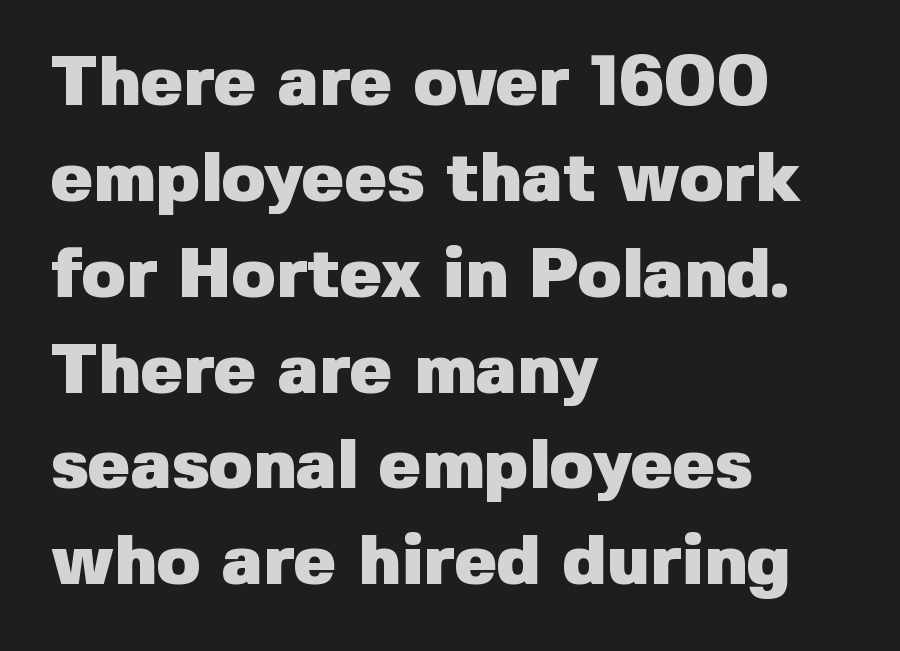
{"serif": "no", "italic": "no", "bold": "yes", "weight": "heavy", "width": "normal", "stroke_contrast": "low", "x_height": "medium", "monospaced": "no", "underline": "no", "align": "left", "line_spacing": "normal", "line_spacing_ratio": 1.35, "letter_spacing": "normal", "letter_spacing_em": 0.0, "glyph_px": 71}
